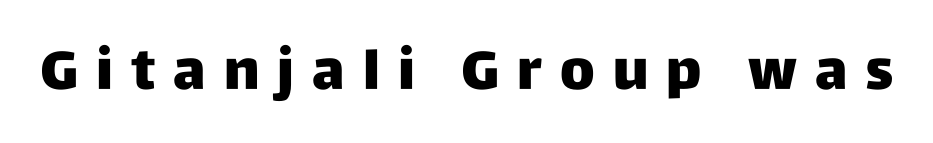
{"serif": "no", "italic": "no", "bold": "yes", "weight": "heavy", "width": "normal", "stroke_contrast": "low", "x_height": "large", "monospaced": "no", "underline": "no", "letter_spacing": "wide", "letter_spacing_em": 0.33, "glyph_px": 55}
